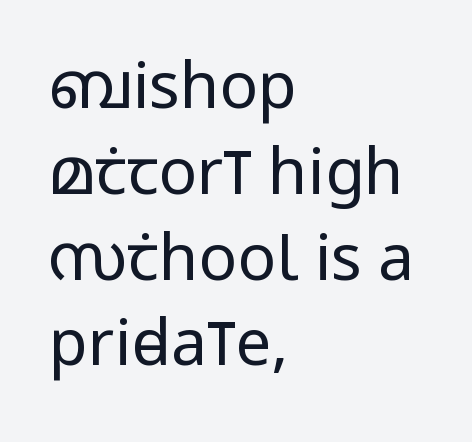
{"serif": "no", "italic": "no", "bold": "no", "weight": "regular", "width": "condensed", "stroke_contrast": "low", "x_height": "large", "monospaced": "no", "underline": "no", "align": "left", "line_spacing": "normal", "line_spacing_ratio": 1.34, "letter_spacing": "normal", "letter_spacing_em": 0.0, "glyph_px": 64}
